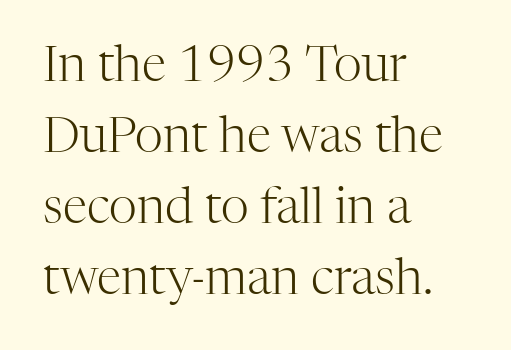
{"serif": "yes", "italic": "no", "bold": "no", "weight": "light", "width": "normal", "stroke_contrast": "high", "x_height": "medium", "monospaced": "no", "underline": "no", "align": "left", "line_spacing": "normal", "line_spacing_ratio": 1.45, "letter_spacing": "normal", "letter_spacing_em": 0.0, "glyph_px": 49}
